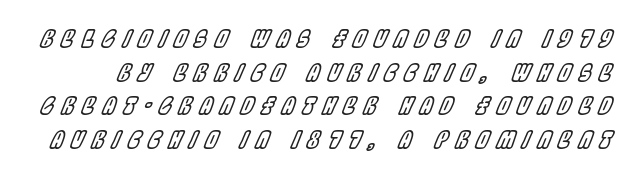
{"italic": "yes", "lean": "right", "slant_degrees": 22, "underline": "no", "line_spacing": "normal", "line_spacing_ratio": 1.46, "letter_spacing": "wide", "letter_spacing_em": 0.33, "glyph_px": 23}
